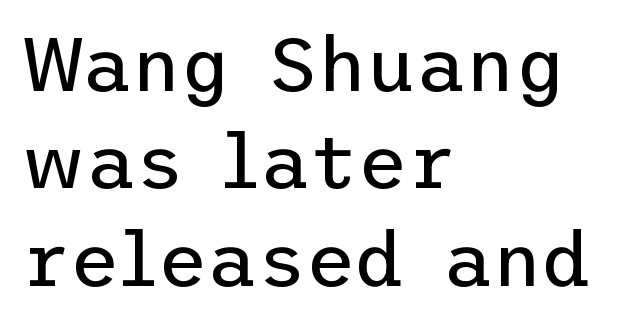
{"serif": "no", "italic": "no", "bold": "no", "weight": "regular", "width": "normal", "stroke_contrast": "low", "x_height": "medium", "underline": "no", "align": "left", "line_spacing": "normal", "line_spacing_ratio": 1.28, "letter_spacing": "normal", "letter_spacing_em": 0.0, "glyph_px": 76}
